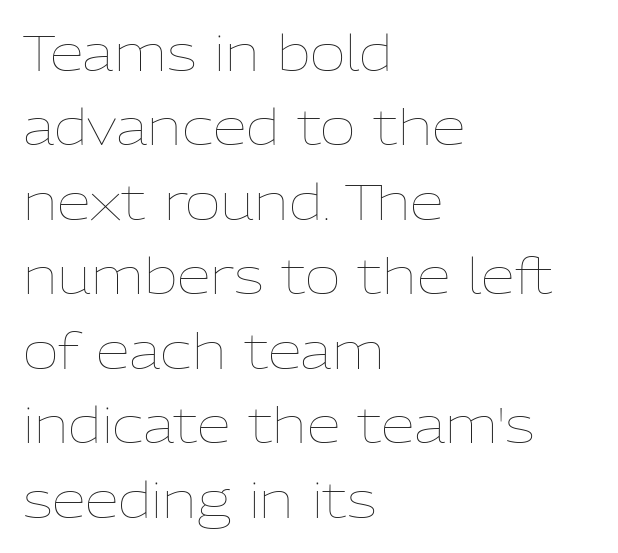
The image shows 49 px thin type, upright; set left-aligned, normal line spacing (1.52x), normal letter spacing, not underlined; low stroke contrast and a medium x-height.
